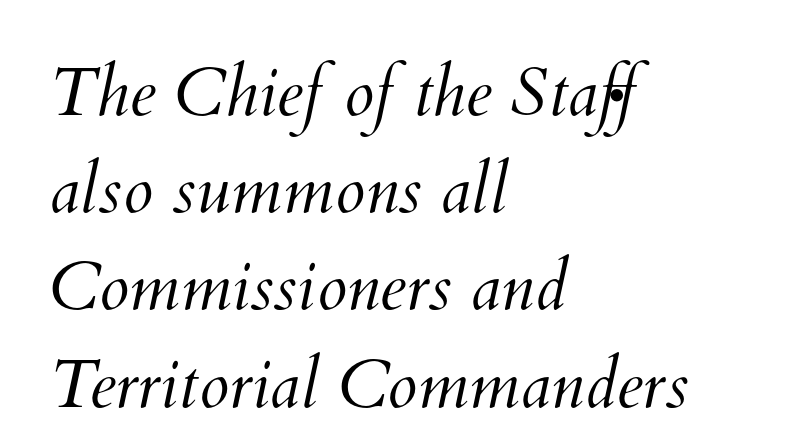
The image shows 68 px light type; set left-aligned, normal line spacing (1.43x), normal letter spacing, not underlined; medium stroke contrast and a small x-height.
